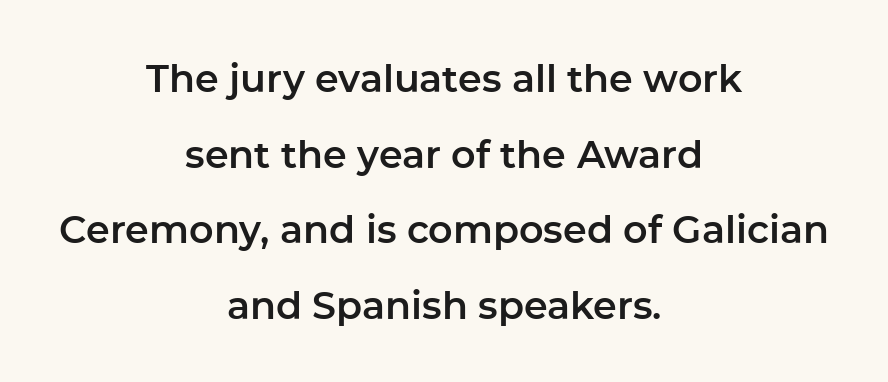
Q: Is the text italic (slanted)? A: No, it is upright.
Q: Is the typeface a serif or a sans-serif typeface? A: Sans-serif.
Q: Is the text underlined? A: No.
Q: How is the paragraph aligned? A: Centered.
Q: Is the spacing between letters normal or unusually wide? A: Normal.
Q: Is the spacing between lines tight, normal or loose? A: Loose.
Q: Width (condensed, normal, or wide)? A: Normal.
Q: Stroke contrast? A: Low.
Q: x-height? A: Medium.
Q: Monospaced? A: No.
